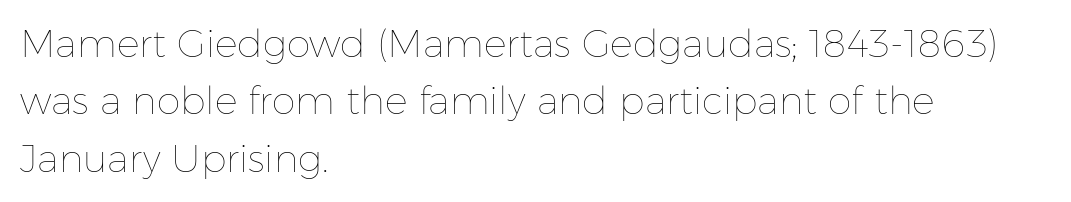
The image shows 38 px thin type, upright; set left-aligned, normal line spacing (1.51x), normal letter spacing, not underlined; low stroke contrast and a medium x-height.
